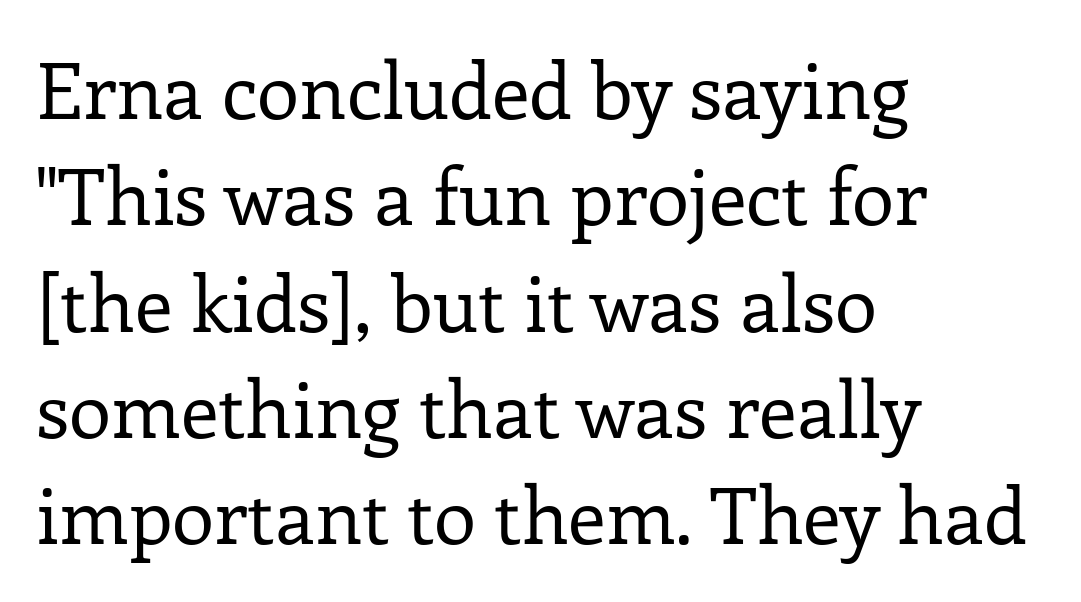
{"serif": "yes", "italic": "no", "bold": "no", "weight": "regular", "width": "normal", "stroke_contrast": "low", "x_height": "medium", "monospaced": "no", "underline": "no", "align": "left", "line_spacing": "normal", "line_spacing_ratio": 1.38, "letter_spacing": "normal", "letter_spacing_em": 0.0, "glyph_px": 77}
